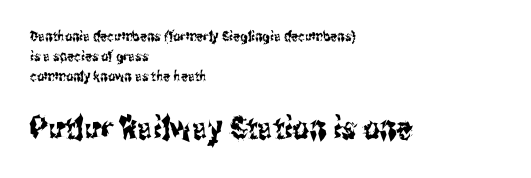
The image shows 32 px condensed sans-serif type, upright; set left-aligned, normal line spacing (1.42x), normal letter spacing, not underlined; the second (bottom) block is 2.29x larger; medium stroke contrast and a medium x-height.
